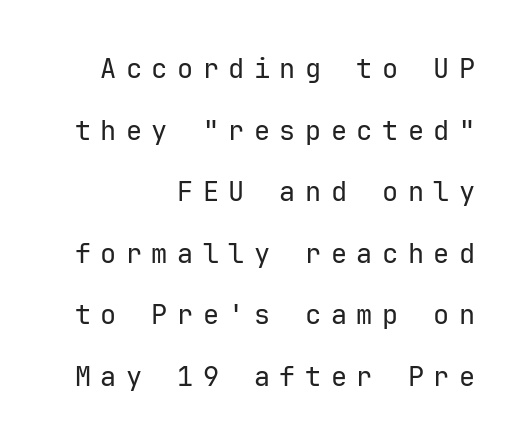
The image shows 27 px text type, upright; set right-aligned, loose line spacing (2.28x), unusually wide letter spacing (+0.35 em), not underlined.
